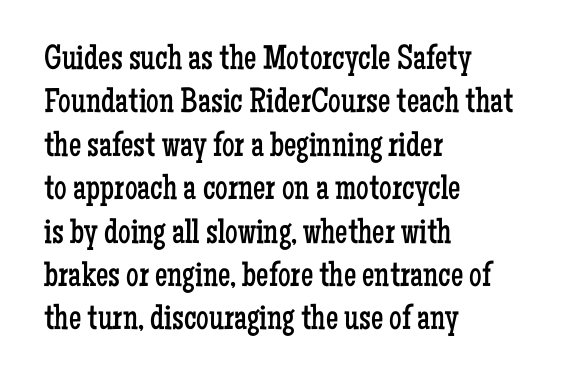
The line texture is even and compact thanks to regular tracking. The typesetter chose a ragged-right arrangement here. Examine the stroke ends and you'll spot serifs. A quiet, ordinary-to-light weight characterises the typeface.
